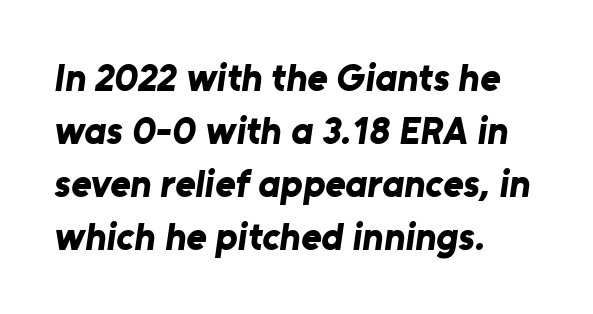
You'd pick this weight for a headline — it's a proper bold. Students, note that the glyphs here touch the page at normal intervals. Vertically, the passage feels balanced, rows spaced as you'd expect. The baseline area is clear.
